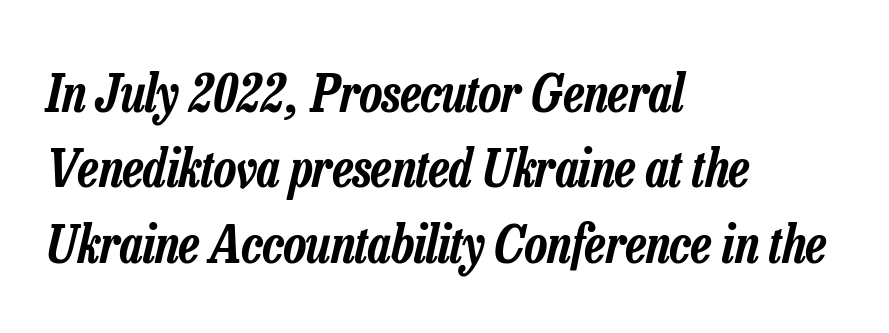
{"italic": "yes", "lean": "right", "slant_degrees": 13, "width": "condensed", "stroke_contrast": "low", "x_height": "medium", "monospaced": "no", "underline": "no", "align": "left", "line_spacing": "normal", "line_spacing_ratio": 1.45, "letter_spacing": "normal", "letter_spacing_em": 0.0, "glyph_px": 52}
